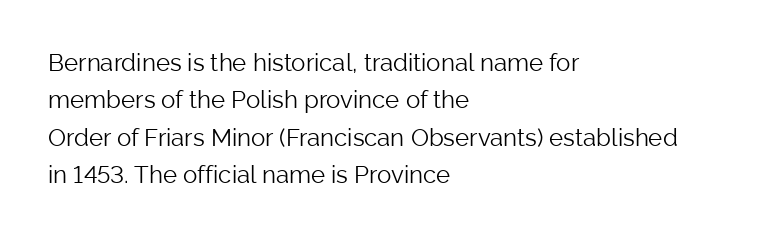
Evenly set lines give the paragraph a standard silhouette. Here the glyphs are tracked normally, forming tight word shapes. Rule under the text: the space is simply empty. Italic? Not at all — the glyphs are vertical. These glyphs show unthickened strokes, regular width or finer.
